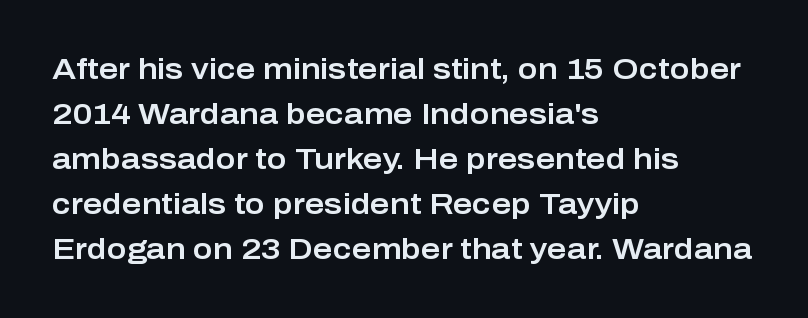
{"serif": "no", "italic": "no", "width": "normal", "stroke_contrast": "low", "x_height": "medium", "monospaced": "no", "underline": "no", "align": "left", "line_spacing": "normal", "line_spacing_ratio": 1.5, "letter_spacing": "normal", "letter_spacing_em": 0.0, "glyph_px": 30}
